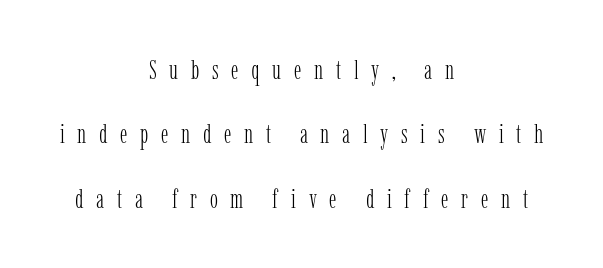
{"italic": "no", "bold": "no", "underline": "no", "align": "center", "line_spacing": "loose", "line_spacing_ratio": 2.38, "letter_spacing": "wide", "letter_spacing_em": 0.47, "glyph_px": 27}
